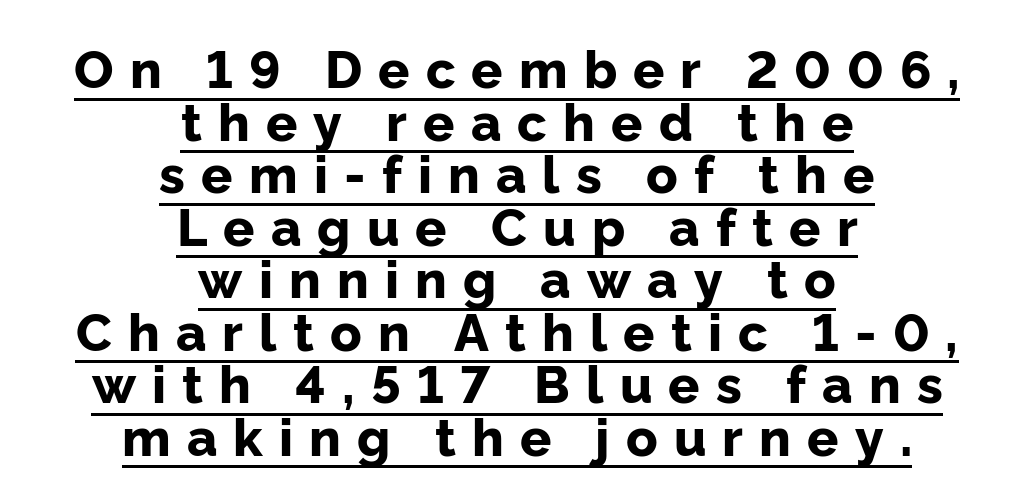
Q: Is the text bold? A: Yes.
Q: Is the text italic (slanted)? A: No, it is upright.
Q: Is the typeface a serif or a sans-serif typeface? A: Sans-serif.
Q: Is the text underlined? A: Yes.
Q: How is the paragraph aligned? A: Centered.
Q: Is the spacing between letters normal or unusually wide? A: Unusually wide.
Q: Is the spacing between lines tight, normal or loose? A: Tight.
Q: Width (condensed, normal, or wide)? A: Normal.
Q: Stroke contrast? A: Low.
Q: x-height? A: Medium.
Q: Monospaced? A: No.
